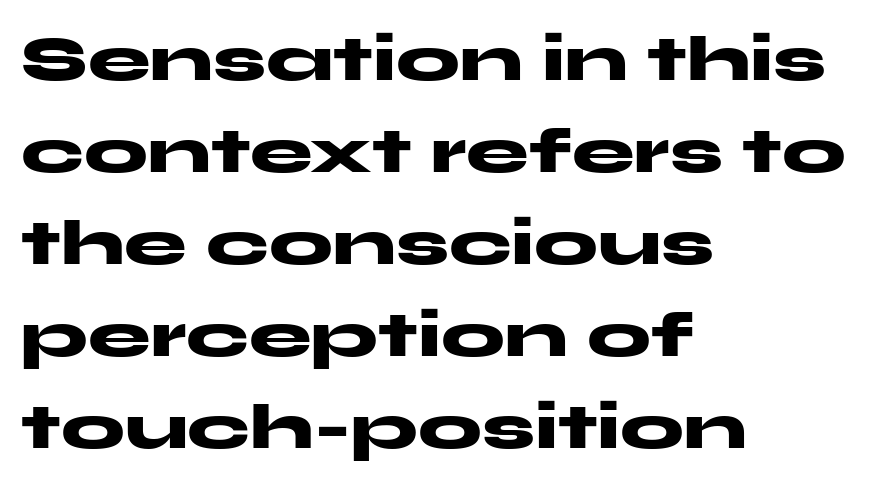
The image shows 63 px heavy, wide sans-serif type, upright; set left-aligned, normal line spacing (1.46x), normal letter spacing, not underlined; medium stroke contrast and a medium x-height.
